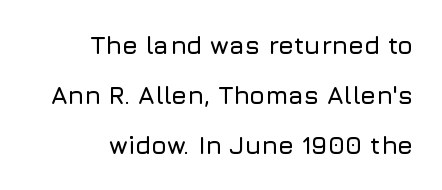
Q: Is the text italic (slanted)? A: No, it is upright.
Q: Is the text underlined? A: No.
Q: How is the paragraph aligned? A: Right-aligned.
Q: Is the spacing between letters normal or unusually wide? A: Normal.
Q: Is the spacing between lines tight, normal or loose? A: Loose.
